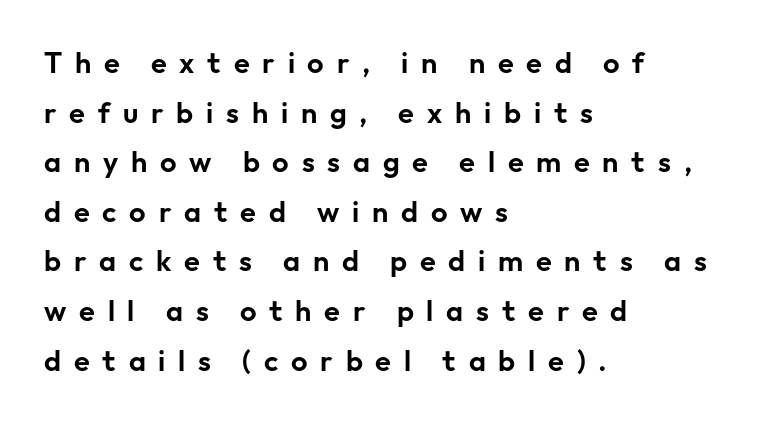
{"serif": "no", "italic": "no", "width": "normal", "stroke_contrast": "low", "x_height": "medium", "monospaced": "no", "underline": "no", "align": "left", "line_spacing_ratio": 1.71, "letter_spacing": "wide", "letter_spacing_em": 0.44, "glyph_px": 29}
